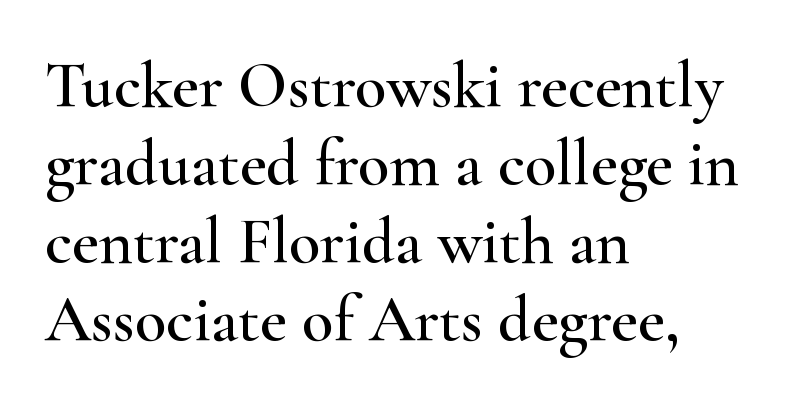
Q: Is the text italic (slanted)? A: No, it is upright.
Q: Is the typeface a serif or a sans-serif typeface? A: Serif.
Q: Is the text underlined? A: No.
Q: How is the paragraph aligned? A: Left-aligned.
Q: Is the spacing between letters normal or unusually wide? A: Normal.
Q: Width (condensed, normal, or wide)? A: Wide.
Q: Stroke contrast? A: High.
Q: x-height? A: Small.
Q: Monospaced? A: No.
